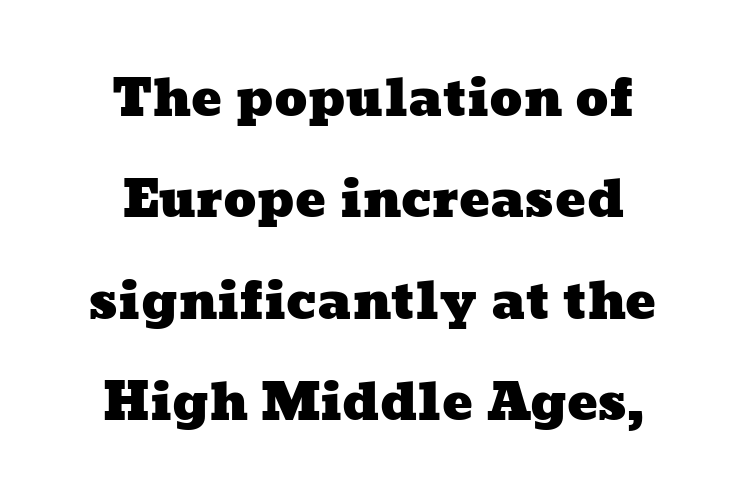
{"width": "wide", "stroke_contrast": "low", "x_height": "medium", "monospaced": "no", "underline": "no", "align": "center", "line_spacing": "loose", "line_spacing_ratio": 1.99, "letter_spacing": "normal", "letter_spacing_em": 0.0, "glyph_px": 51}
